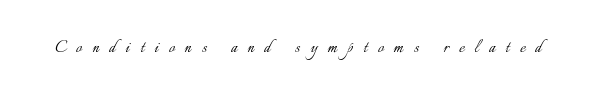
Q: Is the text bold? A: No.
Q: Is the text italic (slanted)? A: Yes.
Q: Is the text underlined? A: No.
Q: Is the spacing between letters normal or unusually wide? A: Unusually wide.
